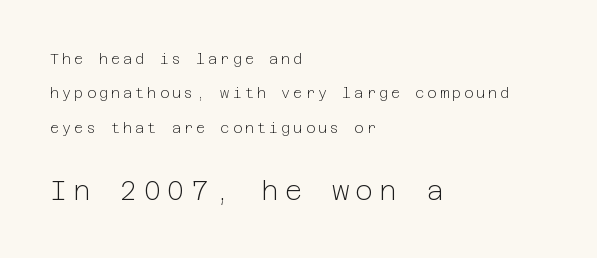
Q: Is the text bold? A: No.
Q: Is the text italic (slanted)? A: No, it is upright.
Q: Is the text underlined? A: No.
Q: How is the paragraph aligned? A: Left-aligned.
Q: Is the spacing between letters normal or unusually wide? A: Unusually wide.
Q: Is the spacing between lines tight, normal or loose? A: Loose.
Q: Which block of text is set in a larger size, the first (top) or the second (bottom)? A: The second (bottom) one.
